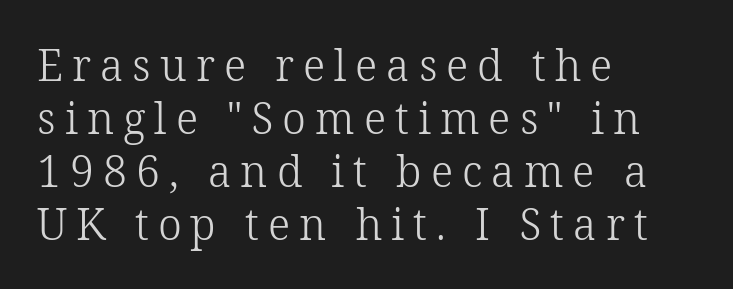
{"serif": "yes", "italic": "no", "bold": "no", "weight": "light", "width": "normal", "stroke_contrast": "low", "x_height": "medium", "monospaced": "no", "underline": "no", "align": "left", "line_spacing_ratio": 1.23, "letter_spacing": "wide", "letter_spacing_em": 0.21, "glyph_px": 43}
